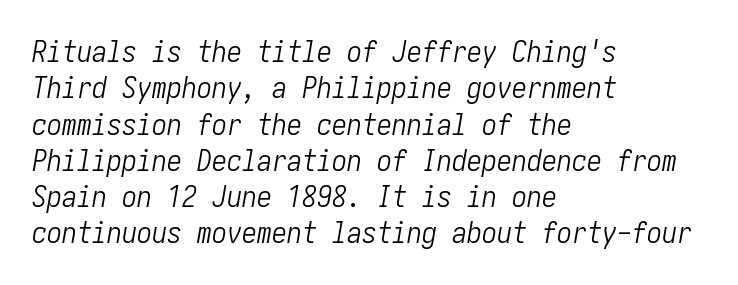
The image shows 30 px light, condensed type, italic (leaning right); set left-aligned, line spacing 1.21x, normal letter spacing, not underlined; low stroke contrast and a medium x-height.
